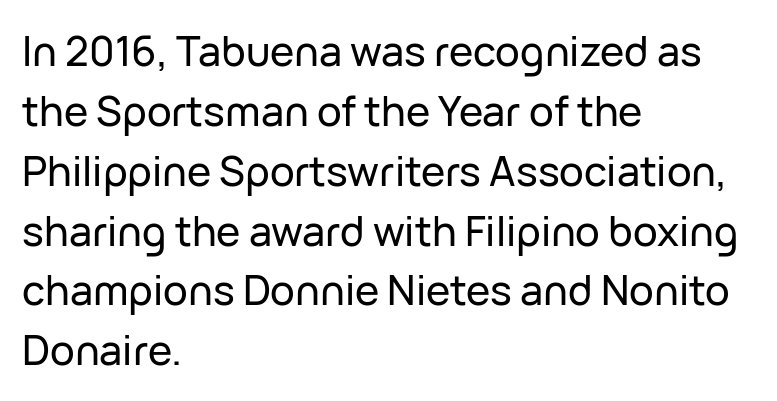
The image shows 41 px sans-serif type, upright; set left-aligned, normal line spacing (1.46x), normal letter spacing, not underlined; low stroke contrast and a medium x-height.
